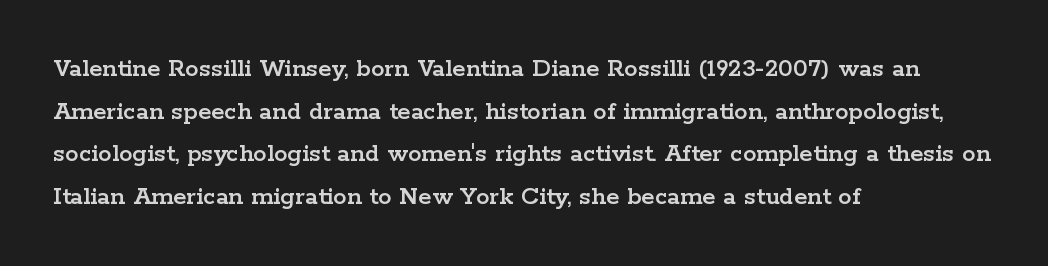
The image shows 27 px text type, upright; set left-aligned, normal line spacing (1.58x), normal letter spacing, not underlined.
